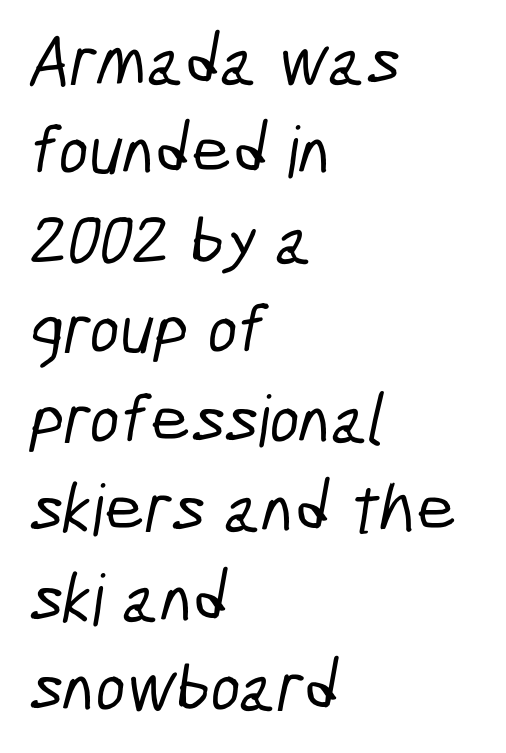
The image shows 71 px condensed sans-serif type; set left-aligned, normal line spacing (1.26x), normal letter spacing, not underlined; low stroke contrast and a medium x-height.
